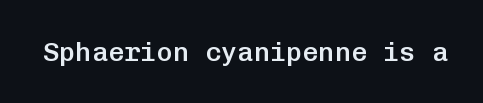
The image shows 27 px text type, upright; set normal letter spacing, not underlined.
